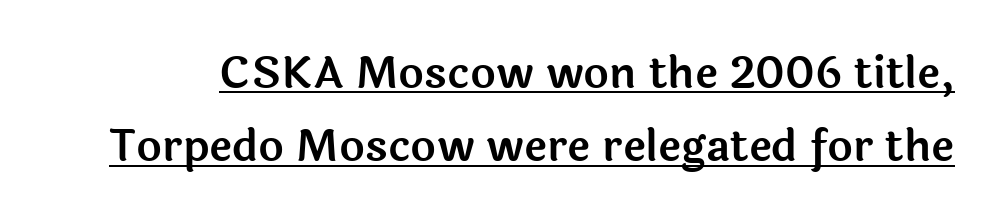
Q: Is the text italic (slanted)? A: No, it is upright.
Q: Is the typeface a serif or a sans-serif typeface? A: Sans-serif.
Q: Is the text underlined? A: Yes.
Q: Is the spacing between letters normal or unusually wide? A: Normal.
Q: Is the spacing between lines tight, normal or loose? A: Normal.
Q: Width (condensed, normal, or wide)? A: Normal.
Q: x-height? A: Medium.
Q: Monospaced? A: No.
